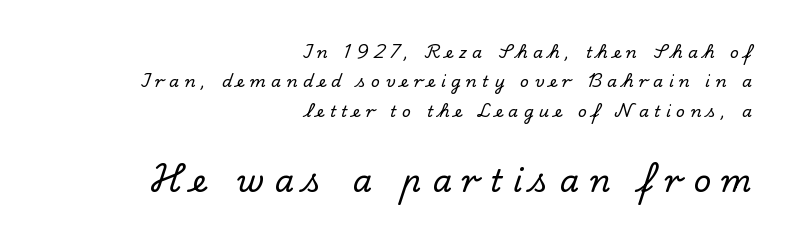
{"serif": "yes", "width": "normal", "stroke_contrast": "low", "x_height": "small", "monospaced": "no", "underline": "no", "align": "right", "line_spacing_ratio": 1.83, "letter_spacing": "wide", "letter_spacing_em": 0.34, "larger_block": "second", "size_ratio": 1.94, "glyph_px": 31}
